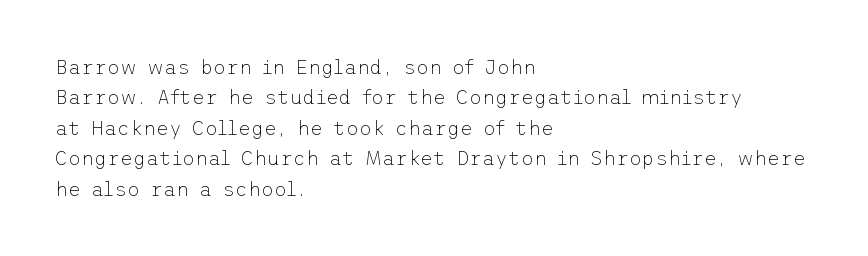
The typesetting does not lean heavy: it is not bold. Words appear dense and cohesive because spacing is normal. Every character sits straight up, as roman type does. What's the leading like? Ordinary, nothing unusual. Glance below the letters and you will spot only blank space.
